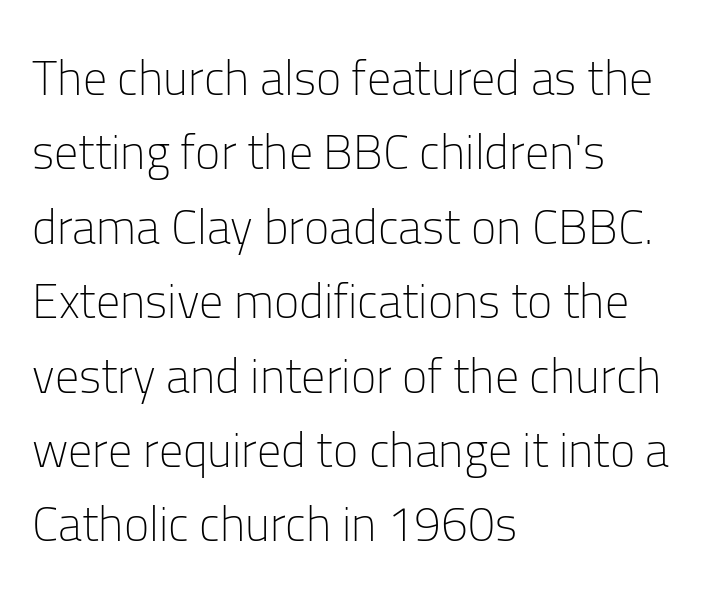
{"serif": "no", "italic": "no", "bold": "no", "weight": "light", "width": "normal", "stroke_contrast": "low", "x_height": "medium", "monospaced": "no", "underline": "no", "align": "left", "line_spacing": "normal", "line_spacing_ratio": 1.55, "letter_spacing": "normal", "letter_spacing_em": 0.0, "glyph_px": 48}
